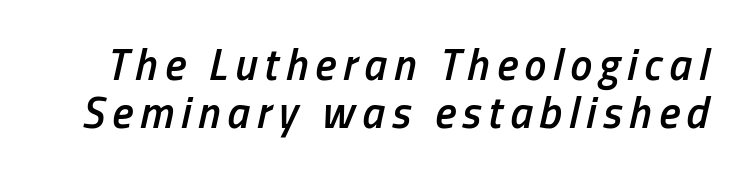
{"italic": "yes", "lean": "right", "slant_degrees": 13, "bold": "semi", "weight": "semibold", "width": "condensed", "stroke_contrast": "low", "x_height": "medium", "monospaced": "no", "underline": "no", "line_spacing": "tight", "line_spacing_ratio": 1.08, "glyph_px": 44}
